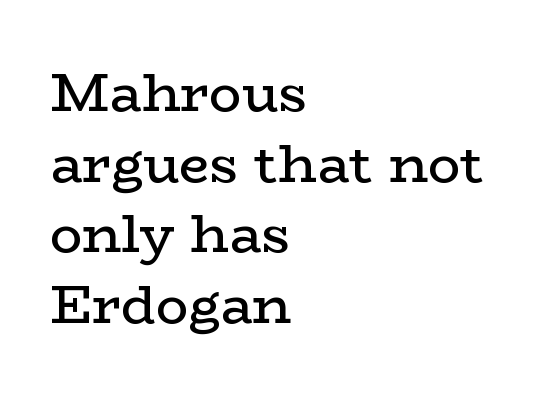
Q: Is the text bold? A: No.
Q: Is the text italic (slanted)? A: No, it is upright.
Q: Is the typeface a serif or a sans-serif typeface? A: Serif.
Q: Is the text underlined? A: No.
Q: How is the paragraph aligned? A: Left-aligned.
Q: Is the spacing between letters normal or unusually wide? A: Normal.
Q: Is the spacing between lines tight, normal or loose? A: Normal.
Q: Width (condensed, normal, or wide)? A: Wide.
Q: Stroke contrast? A: Low.
Q: x-height? A: Medium.
Q: Monospaced? A: No.
